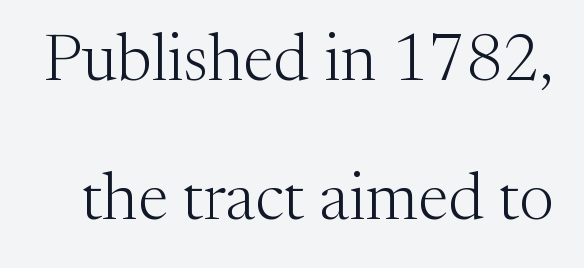
The image shows 66 px light serif type, upright; set loose line spacing (2.1x), normal letter spacing, not underlined; medium stroke contrast and a medium x-height.
